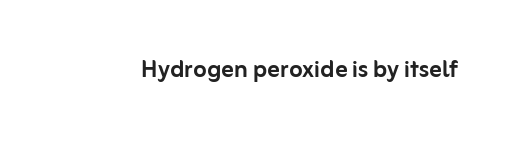
Italic? Not at all — the glyphs are vertical. Descender tails drop into unmarked territory. The glyphs in this specimen are sans serif. Spacing between characters is what you'd get straight out of the box.
